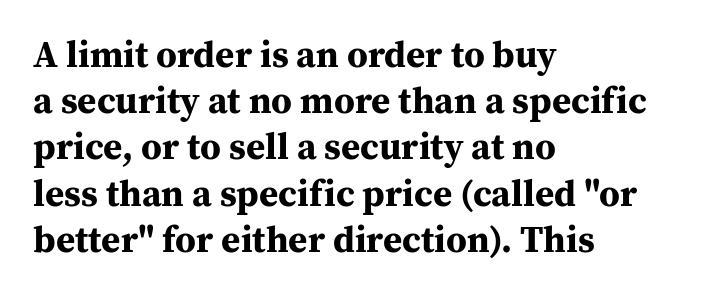
{"serif": "yes", "italic": "no", "bold": "yes", "weight": "bold", "width": "normal", "stroke_contrast": "medium", "x_height": "medium", "monospaced": "no", "underline": "no", "align": "left", "line_spacing": "normal", "line_spacing_ratio": 1.25, "letter_spacing": "normal", "letter_spacing_em": 0.0, "glyph_px": 37}
